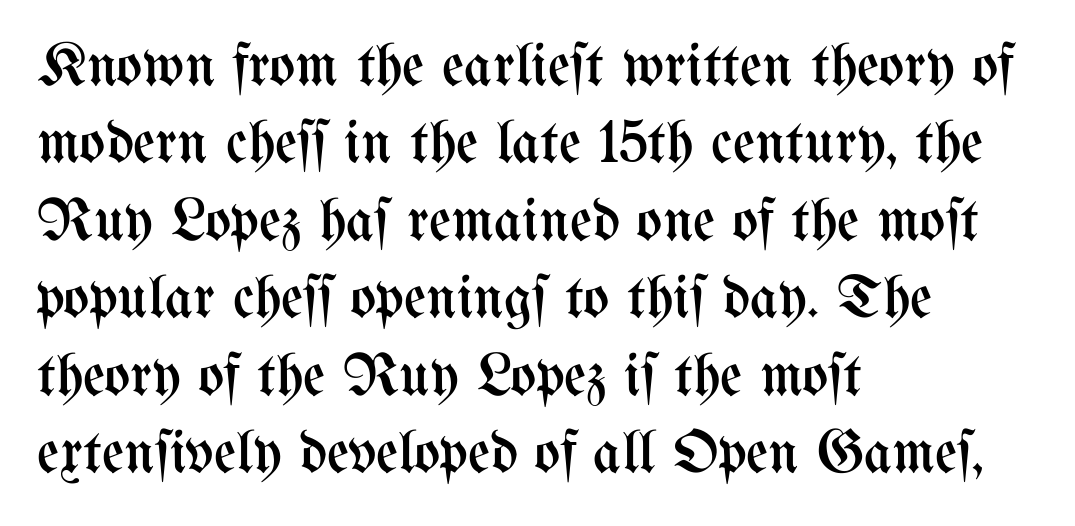
{"italic": "no", "bold": "no", "weight": "regular", "width": "condensed", "stroke_contrast": "medium", "x_height": "medium", "monospaced": "no", "underline": "no", "align": "left", "line_spacing": "normal", "line_spacing_ratio": 1.27, "letter_spacing": "normal", "letter_spacing_em": 0.0, "glyph_px": 61}
